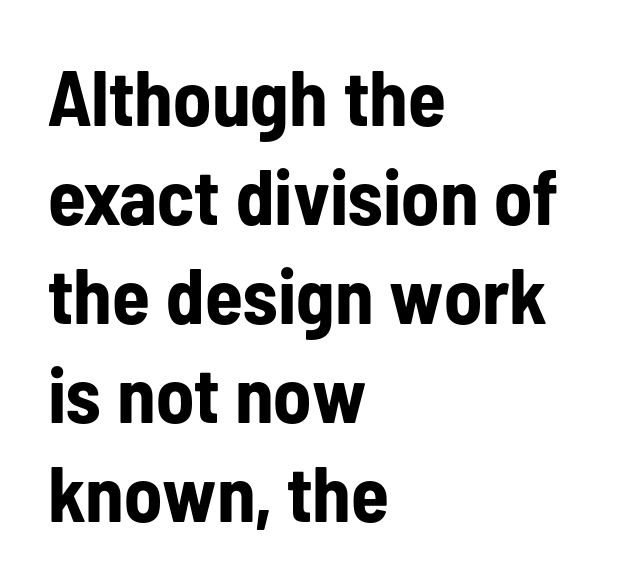
The image shows 78 px bold, condensed sans-serif type, upright; set left-aligned, normal line spacing (1.27x), normal letter spacing, not underlined; low stroke contrast and a medium x-height.
